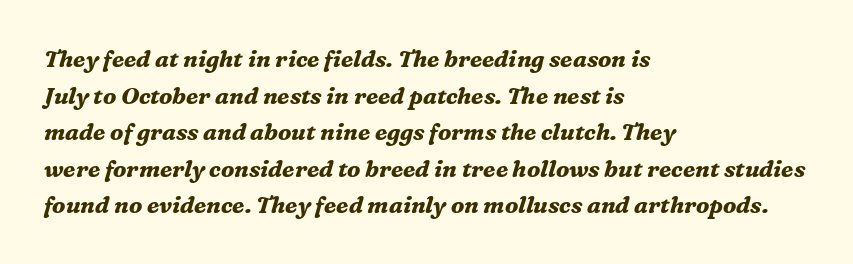
Short note: letters normally spaced. Descenders are the only things crossing below the line. There's an unmistakable incline to the writing here. Summary of vertical rhythm: regular, with standard interline spacing. The rendering uses a bold face; every stroke is thick and dark. Teacher's note: observe the even left margin — that is flush-left alignment.
